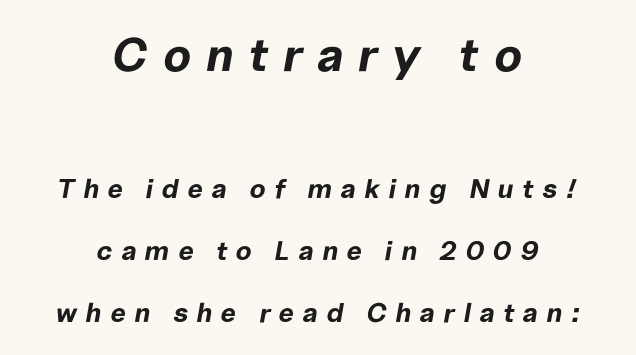
Q: Is the text bold? A: Yes.
Q: Is the text italic (slanted)? A: Yes, it leans right by about 10 degrees.
Q: Is the text underlined? A: No.
Q: How is the paragraph aligned? A: Centered.
Q: Is the spacing between letters normal or unusually wide? A: Unusually wide.
Q: Is the spacing between lines tight, normal or loose? A: Loose.
Q: Which block of text is set in a larger size, the first (top) or the second (bottom)? A: The first (top) one.
Q: Width (condensed, normal, or wide)? A: Normal.
Q: Stroke contrast? A: Low.
Q: x-height? A: Medium.
Q: Monospaced? A: No.
